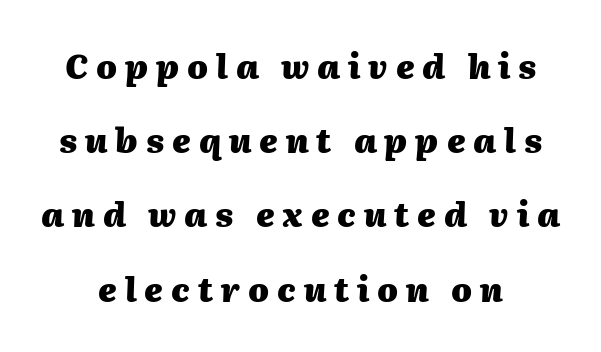
Varying glyph widths throughout — classic text-font behaviour. Does the leading feel generous? Absolutely, it's lavish. Is the type slanted? Yes — the strokes lean at a clear angle. Descenders hang freely into open space.
